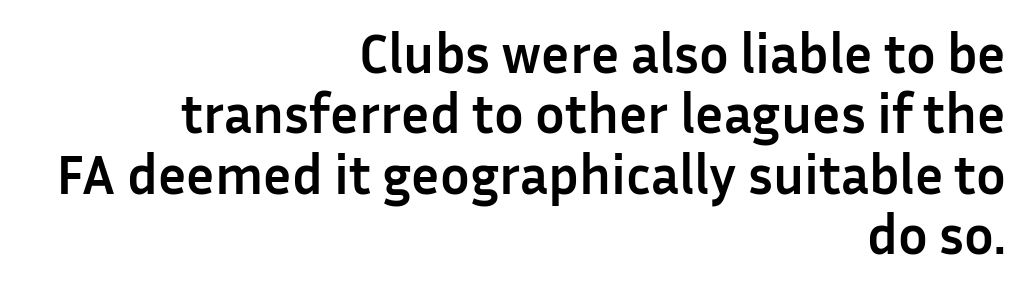
{"serif": "no", "italic": "no", "bold": "yes", "weight": "semibold", "width": "normal", "stroke_contrast": "low", "x_height": "medium", "monospaced": "no", "underline": "no", "align": "right", "line_spacing": "tight", "line_spacing_ratio": 1.1, "letter_spacing": "normal", "letter_spacing_em": 0.0, "glyph_px": 55}
